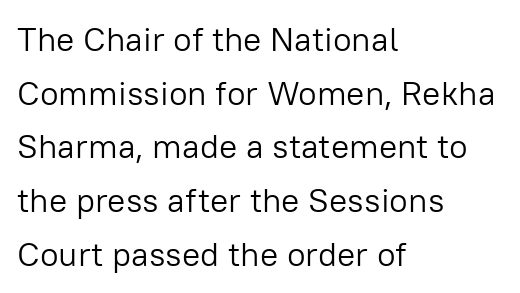
Lines of text with bare space underneath. The lettering holds an erect, upright posture throughout. A typesetter would label this face a sans. Caption: standard tracking, unaltered.
